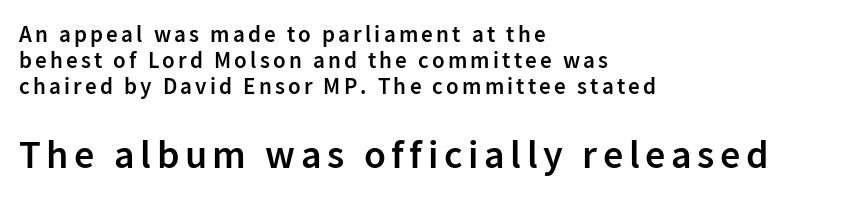
Q: Is the text bold? A: Semi-bold.
Q: Is the text italic (slanted)? A: No, it is upright.
Q: Is the typeface a serif or a sans-serif typeface? A: Sans-serif.
Q: Is the text underlined? A: No.
Q: How is the paragraph aligned? A: Left-aligned.
Q: Is the spacing between lines tight, normal or loose? A: Tight.
Q: Which block of text is set in a larger size, the first (top) or the second (bottom)? A: The second (bottom) one.
Q: Width (condensed, normal, or wide)? A: Normal.
Q: Stroke contrast? A: Low.
Q: x-height? A: Medium.
Q: Monospaced? A: No.
